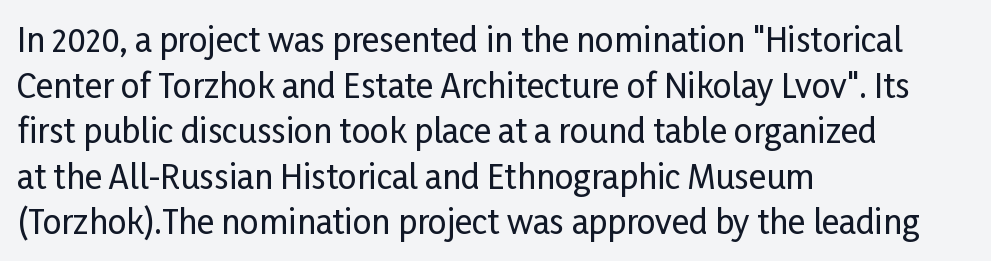
{"serif": "no", "italic": "no", "width": "condensed", "stroke_contrast": "low", "x_height": "medium", "monospaced": "no", "underline": "no", "align": "left", "line_spacing": "normal", "line_spacing_ratio": 1.38, "letter_spacing": "normal", "letter_spacing_em": 0.0, "glyph_px": 33}
